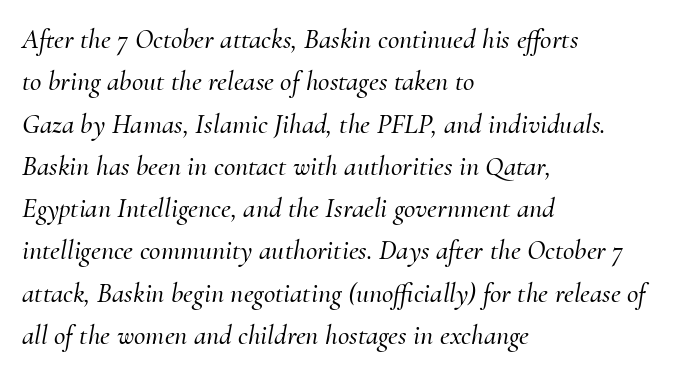
The image shows 28 px serif type, italic (leaning right); set left-aligned, normal line spacing (1.51x), normal letter spacing, not underlined; medium stroke contrast and a small x-height.
